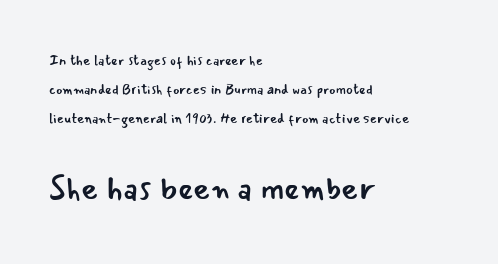
No italicization has been applied; the sample stays upright. The face looks like a standard text weight, possibly lighter. Which of the two is more prominent by size? The second, at the bottom. There is no visible air inserted between adjacent glyphs. Observe the absence of serifs on each vertical stroke in this sample.
